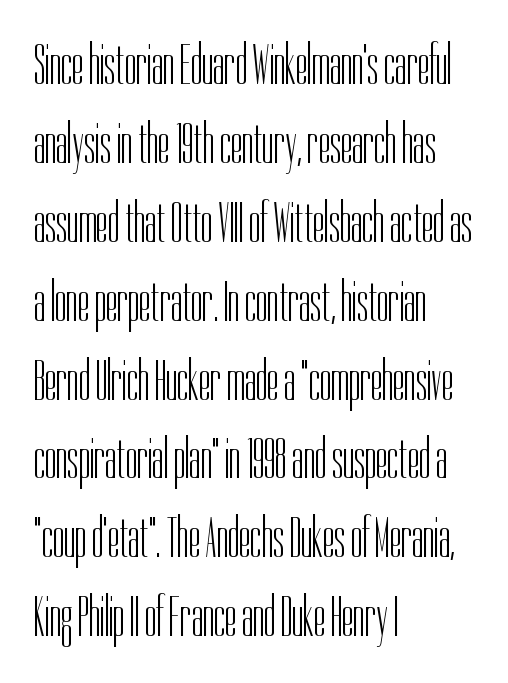
Q: Is the text bold? A: No.
Q: Is the text italic (slanted)? A: No, it is upright.
Q: Is the typeface a serif or a sans-serif typeface? A: Sans-serif.
Q: Is the text underlined? A: No.
Q: How is the paragraph aligned? A: Left-aligned.
Q: Is the spacing between letters normal or unusually wide? A: Normal.
Q: Is the spacing between lines tight, normal or loose? A: Normal.
Q: Width (condensed, normal, or wide)? A: Condensed.
Q: Stroke contrast? A: Low.
Q: x-height? A: Medium.
Q: Monospaced? A: No.
